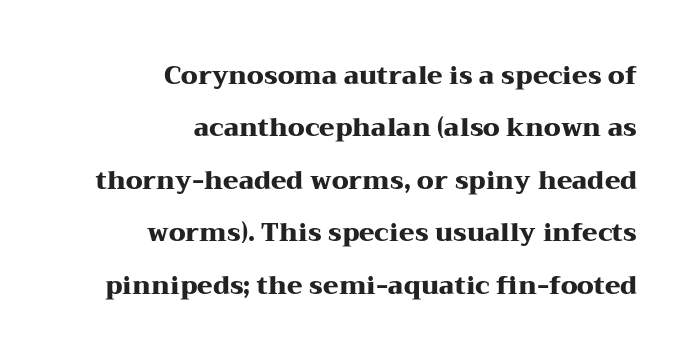
Nope, not italic — everything's standing straight. Airy leading. The passage shown is emphatically bold. The paragraph has a hard right edge and a soft left edge.
